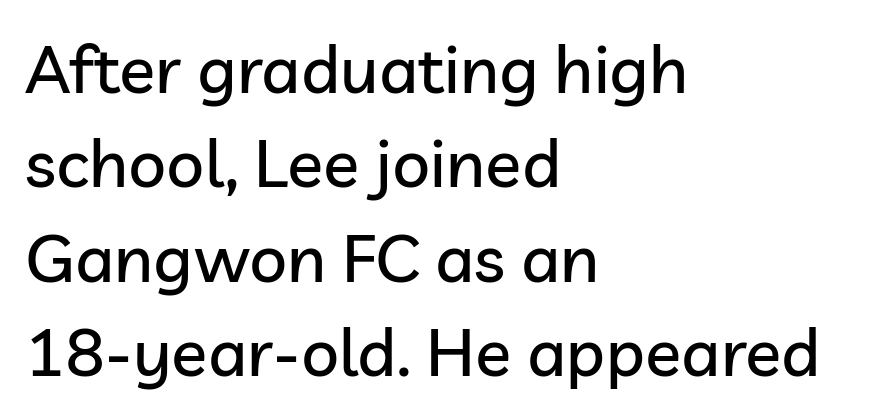
Q: Is the text italic (slanted)? A: No, it is upright.
Q: Is the typeface a serif or a sans-serif typeface? A: Sans-serif.
Q: Is the text underlined? A: No.
Q: How is the paragraph aligned? A: Left-aligned.
Q: Is the spacing between letters normal or unusually wide? A: Normal.
Q: Is the spacing between lines tight, normal or loose? A: Normal.
Q: Width (condensed, normal, or wide)? A: Normal.
Q: Stroke contrast? A: Low.
Q: x-height? A: Medium.
Q: Monospaced? A: No.
